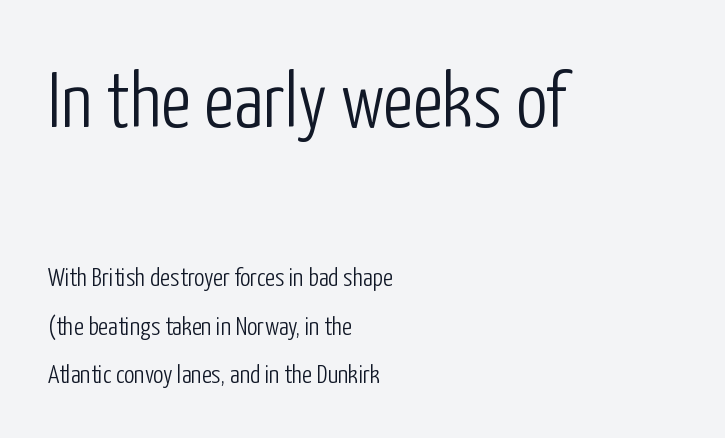
Q: Is the text bold? A: No.
Q: Is the text italic (slanted)? A: No, it is upright.
Q: Is the typeface a serif or a sans-serif typeface? A: Sans-serif.
Q: Is the text underlined? A: No.
Q: How is the paragraph aligned? A: Left-aligned.
Q: Is the spacing between letters normal or unusually wide? A: Normal.
Q: Which block of text is set in a larger size, the first (top) or the second (bottom)? A: The first (top) one.
Q: Width (condensed, normal, or wide)? A: Condensed.
Q: Stroke contrast? A: Low.
Q: x-height? A: Medium.
Q: Monospaced? A: No.
